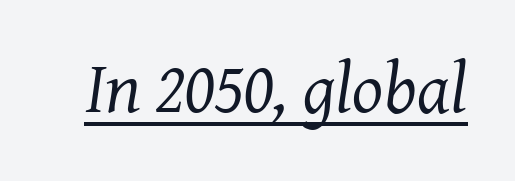
Q: Is the text bold? A: No.
Q: Is the text italic (slanted)? A: Yes, it leans right by about 8 degrees.
Q: Is the typeface a serif or a sans-serif typeface? A: Serif.
Q: Is the text underlined? A: Yes.
Q: Is the spacing between letters normal or unusually wide? A: Normal.
Q: Width (condensed, normal, or wide)? A: Normal.
Q: Stroke contrast? A: Medium.
Q: x-height? A: Medium.
Q: Monospaced? A: No.
